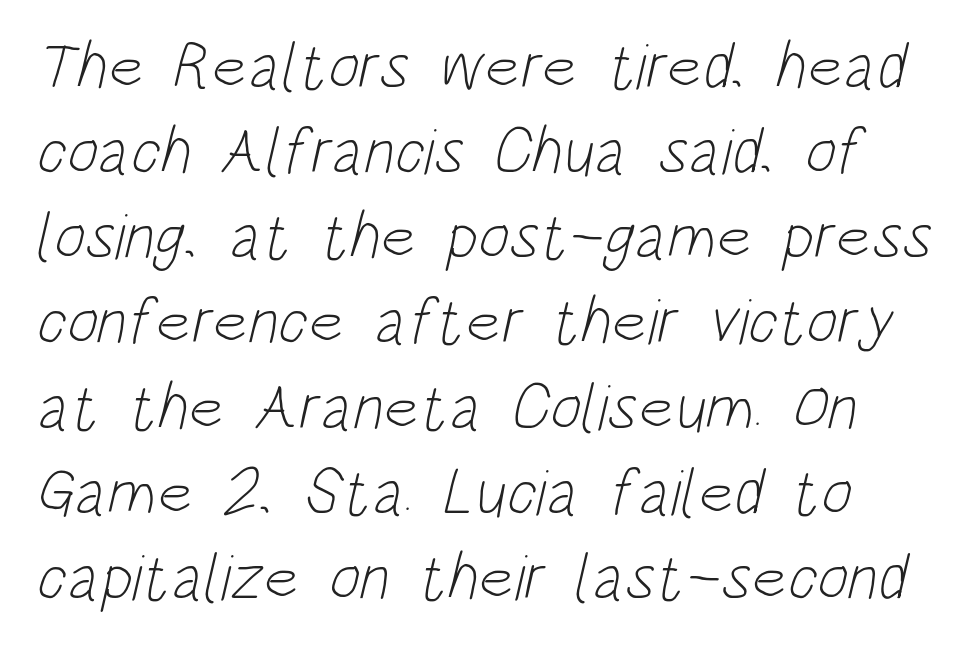
The image shows 66 px light, condensed sans-serif type; set left-aligned, normal line spacing (1.29x), normal letter spacing, not underlined; low stroke contrast and a large x-height.
